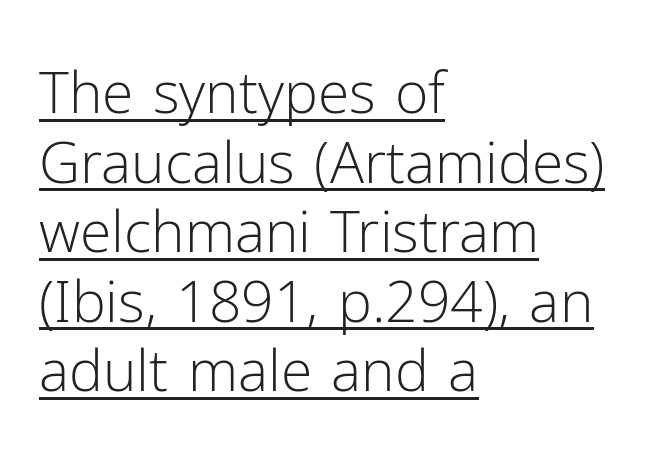
Q: Is the text bold? A: No.
Q: Is the text italic (slanted)? A: No, it is upright.
Q: Is the typeface a serif or a sans-serif typeface? A: Sans-serif.
Q: Is the text underlined? A: Yes.
Q: How is the paragraph aligned? A: Left-aligned.
Q: Is the spacing between letters normal or unusually wide? A: Normal.
Q: Width (condensed, normal, or wide)? A: Normal.
Q: Stroke contrast? A: Low.
Q: x-height? A: Medium.
Q: Monospaced? A: No.
